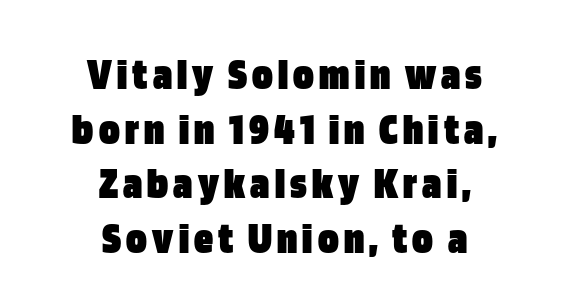
A clean baseline with only descenders dipping below it. No italicization has been applied; the sample stays upright. The rendering uses natural spacing where letterforms have individual widths. The type family on display is of the sans-serif kind. Its strokes are broad and dark, the hallmark of bold type. The typesetter chose a symmetrical, centered arrangement here.
